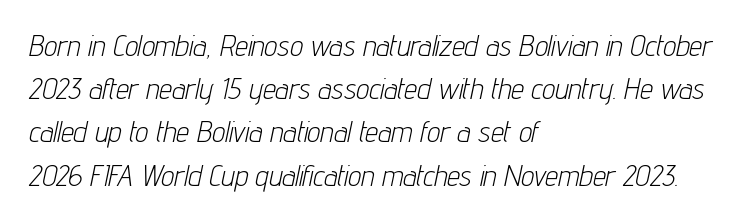
Q: Is the text bold? A: No.
Q: Is the text italic (slanted)? A: Yes, it leans right by about 12 degrees.
Q: Is the text underlined? A: No.
Q: How is the paragraph aligned? A: Left-aligned.
Q: Is the spacing between letters normal or unusually wide? A: Normal.
Q: Is the spacing between lines tight, normal or loose? A: Normal.
Q: Width (condensed, normal, or wide)? A: Condensed.
Q: Stroke contrast? A: Low.
Q: x-height? A: Medium.
Q: Monospaced? A: No.
